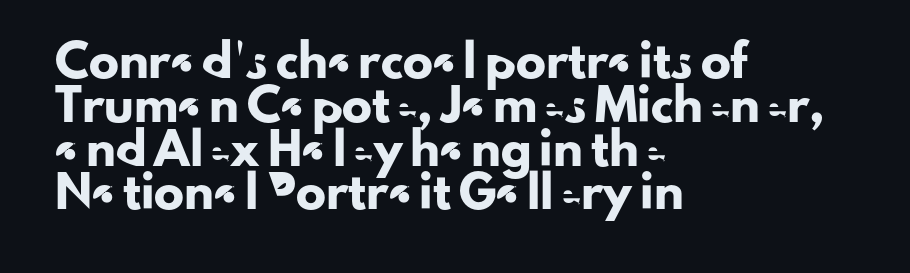
Q: Is the text italic (slanted)? A: No, it is upright.
Q: Is the typeface a serif or a sans-serif typeface? A: Sans-serif.
Q: Is the text underlined? A: No.
Q: How is the paragraph aligned? A: Left-aligned.
Q: Is the spacing between letters normal or unusually wide? A: Normal.
Q: Is the spacing between lines tight, normal or loose? A: Normal.
Q: Width (condensed, normal, or wide)? A: Normal.
Q: Stroke contrast? A: Low.
Q: x-height? A: Small.
Q: Monospaced? A: No.
